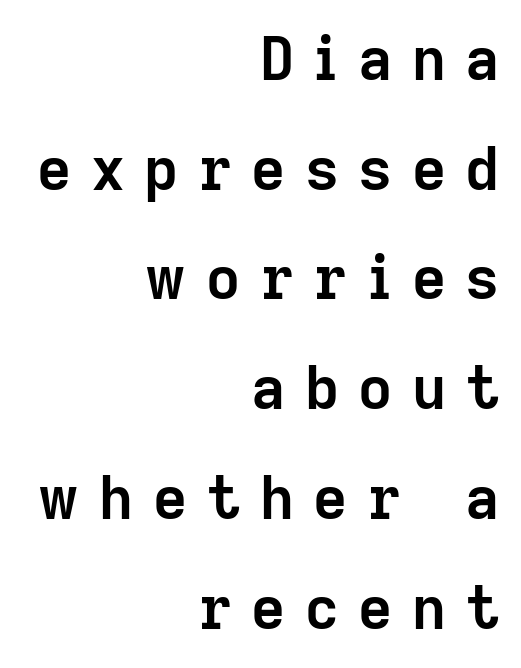
The image shows 59 px semibold sans-serif type, upright; set right-aligned, line spacing 1.86x, unusually wide letter spacing (+0.33 em), not underlined; low stroke contrast and a medium x-height.
